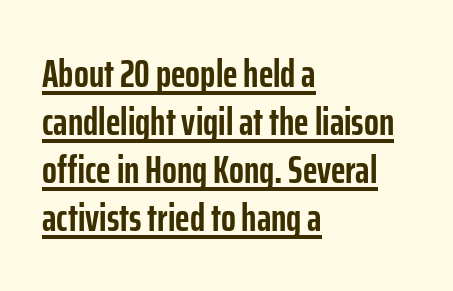
These lines keep a tight, regular rhythm from letter to letter. Notice how thick the strokes are: this is what a full bold looks like. Reading down the block, your eye returns to a fixed left position each line. This sample has the flowing, uneven cadence of proportional lettering. Posture: vertical.
